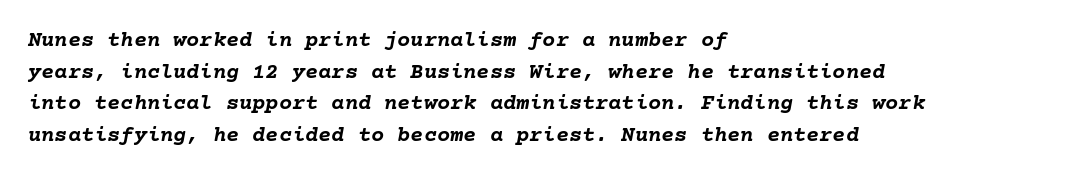
Short note: letters normally spaced. The compositor pushed each line to the left boundary. Descenders hang freely into open space. The rendering uses a moderate line-height, typical for paragraphs. Would a proofreader flag this as italicized? Yes. How heavy is the stroke? Heavy — this is a bold.
